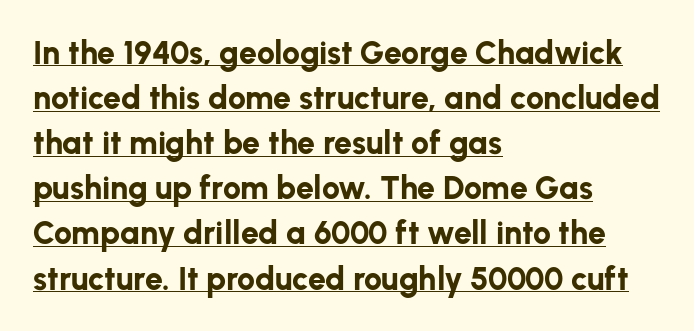
The image shows 32 px bold sans-serif type, upright; set left-aligned, normal line spacing (1.41x), normal letter spacing, underlined; low stroke contrast and a medium x-height.
